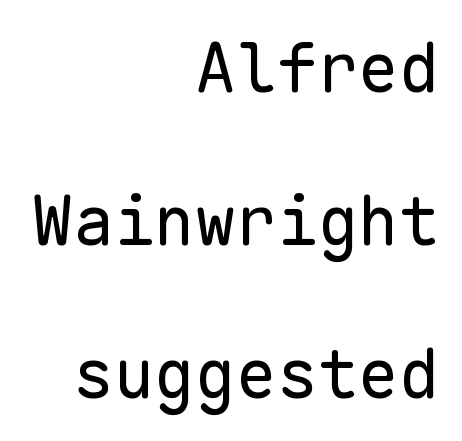
The image shows 68 px regular-weight sans-serif type, upright, monospaced; set right-aligned, loose line spacing (2.25x), normal letter spacing, not underlined; low stroke contrast and a medium x-height.
